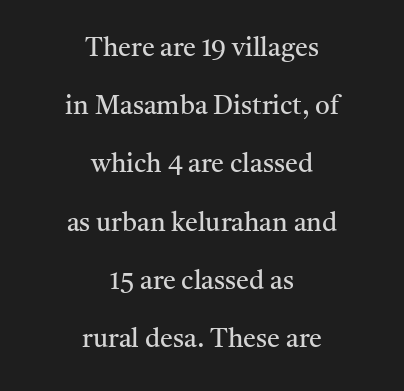
The image shows 26 px text type, upright; set centered, loose line spacing (2.24x), normal letter spacing, not underlined.
